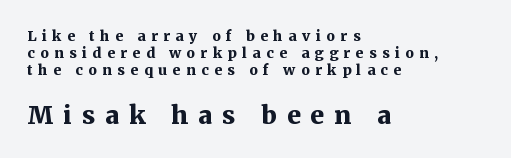
Q: Is the text bold? A: Yes.
Q: Is the text italic (slanted)? A: No, it is upright.
Q: Is the text underlined? A: No.
Q: How is the paragraph aligned? A: Left-aligned.
Q: Is the spacing between letters normal or unusually wide? A: Unusually wide.
Q: Which block of text is set in a larger size, the first (top) or the second (bottom)? A: The second (bottom) one.
